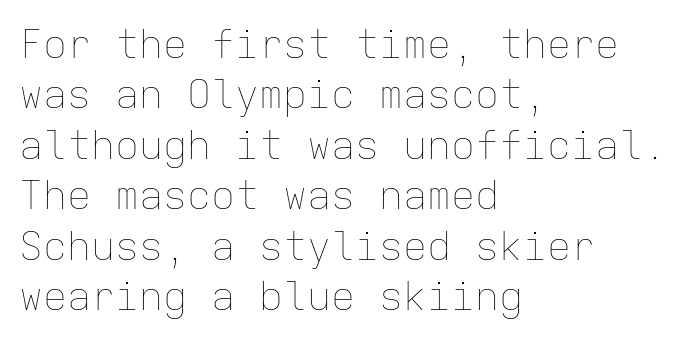
Beneath every word, the page is bare. Do the characters align in a grid? Yes, the font is monospaced. The weight would be labelled regular, book, light, or lighter still. Honestly, the row spacing looks completely unremarkable. The ragged edge is on the right, which tells us the setting is flush left. No extra tracking has been applied to these lines.
